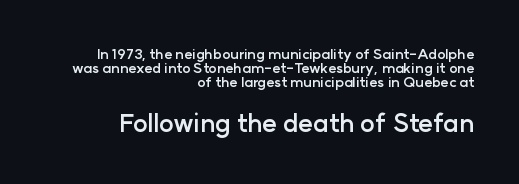
Q: Is the text bold? A: Yes.
Q: Is the text italic (slanted)? A: No, it is upright.
Q: Is the text underlined? A: No.
Q: How is the paragraph aligned? A: Right-aligned.
Q: Is the spacing between letters normal or unusually wide? A: Normal.
Q: Is the spacing between lines tight, normal or loose? A: Tight.
Q: Which block of text is set in a larger size, the first (top) or the second (bottom)? A: The second (bottom) one.
